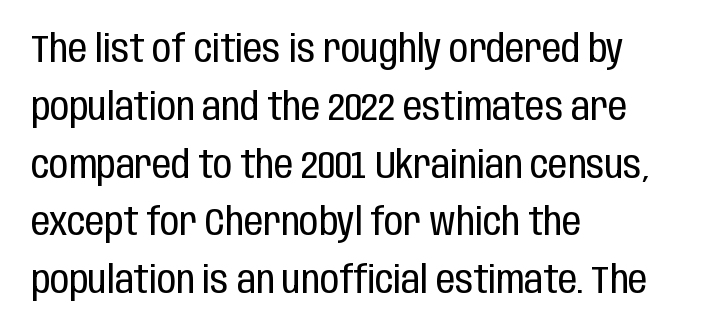
The image shows 38 px regular-weight, condensed sans-serif type, upright; set left-aligned, normal line spacing (1.52x), normal letter spacing, not underlined; low stroke contrast and a large x-height.
